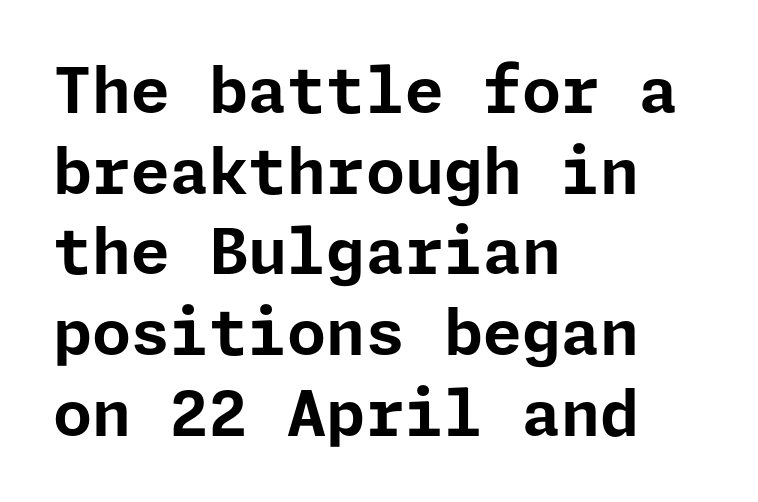
The image shows 63 px bold sans-serif type, upright; set left-aligned, normal line spacing (1.28x), normal letter spacing, not underlined; low stroke contrast and a medium x-height.
